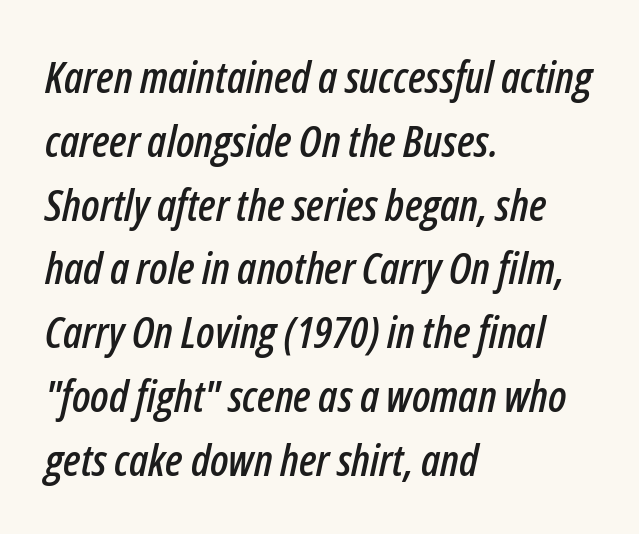
Compared with typical paragraphs, the rows here are spaced about the same. Here the designer chose a conventional face with non-uniform glyph widths. The typesetter chose a ragged-right arrangement here. No extra tracking has been applied to these lines. Designer's note — italics engaged. The foot of each line stays bare and open.
